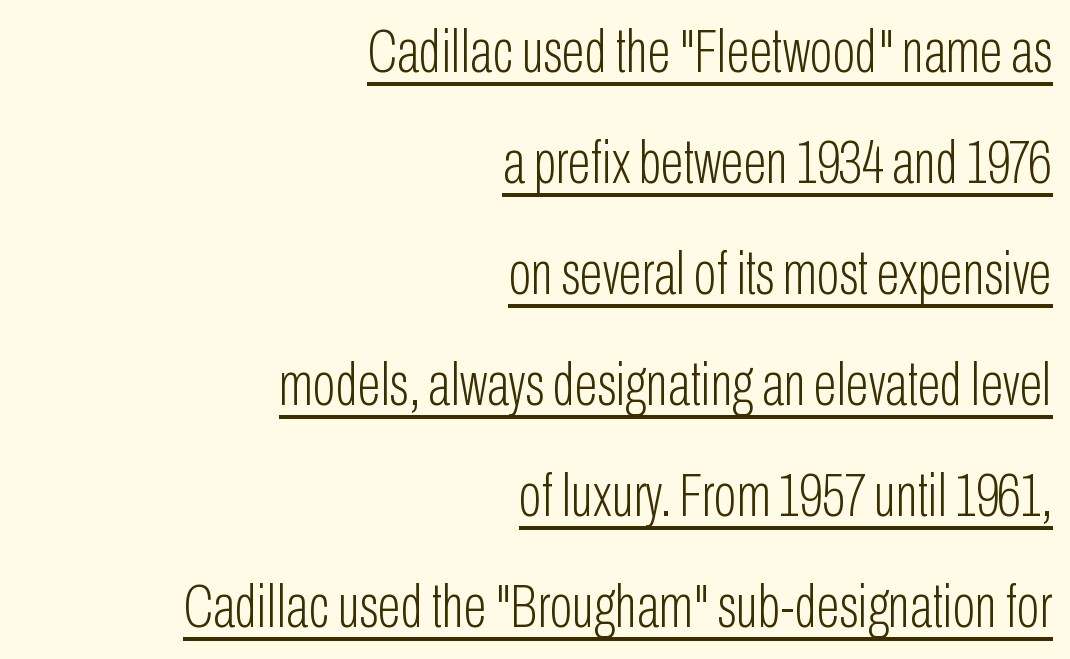
The image shows 61 px light, condensed sans-serif type, upright; set right-aligned, line spacing 1.82x, normal letter spacing, underlined; low stroke contrast and a medium x-height.
